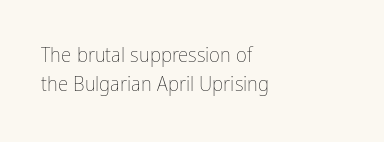
{"italic": "no", "bold": "no", "underline": "no", "align": "left", "line_spacing": "normal", "line_spacing_ratio": 1.4, "letter_spacing": "normal", "letter_spacing_em": 0.0, "glyph_px": 21}
